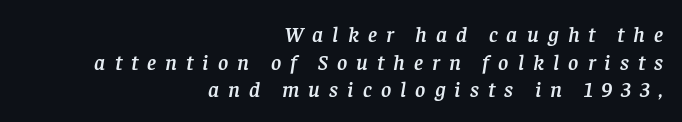
{"italic": "yes", "lean": "right", "slant_degrees": 8, "underline": "no", "align": "right", "line_spacing": "normal", "line_spacing_ratio": 1.26, "letter_spacing": "wide", "letter_spacing_em": 0.41, "glyph_px": 22}
